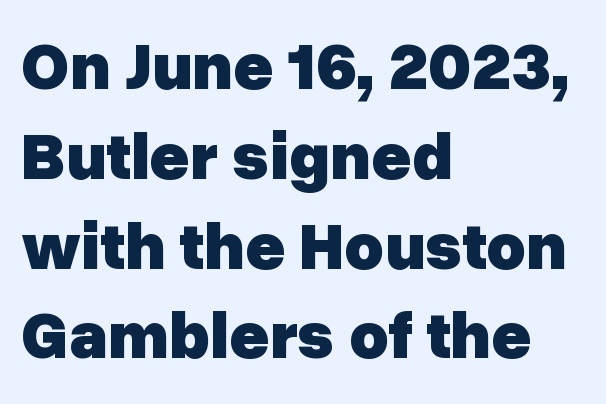
Q: Is the text bold? A: Yes.
Q: Is the text italic (slanted)? A: No, it is upright.
Q: Is the typeface a serif or a sans-serif typeface? A: Sans-serif.
Q: Is the text underlined? A: No.
Q: How is the paragraph aligned? A: Left-aligned.
Q: Is the spacing between letters normal or unusually wide? A: Normal.
Q: Is the spacing between lines tight, normal or loose? A: Normal.
Q: Width (condensed, normal, or wide)? A: Normal.
Q: Stroke contrast? A: Low.
Q: x-height? A: Medium.
Q: Monospaced? A: No.
